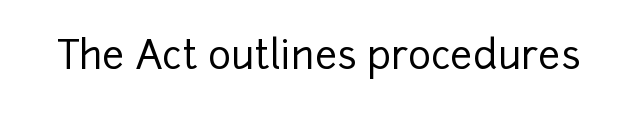
Vertical strokes here are truly vertical. Type without underlining. Here the designer chose a conventional face with non-uniform glyph widths. Font category for this specimen: sans-serif.
